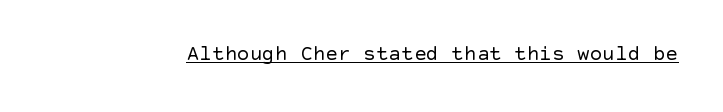
The image shows 21 px text type, upright; set normal letter spacing, underlined.
